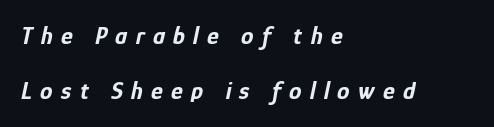
The image shows 25 px bold type, italic (leaning right); set left-aligned, loose line spacing (2.22x), unusually wide letter spacing (+0.33 em), not underlined.
